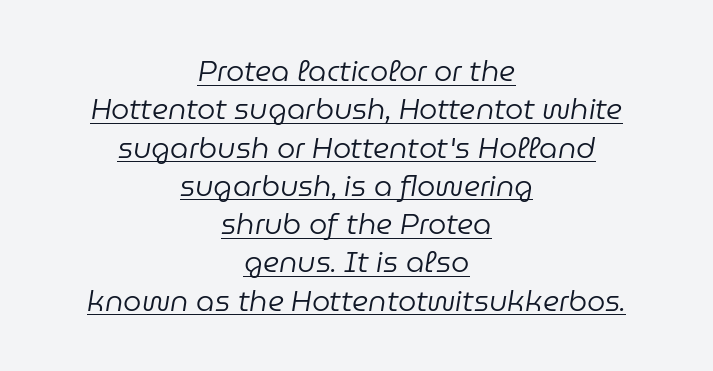
The image shows 29 px regular-weight type, italic (leaning right); set centered, normal line spacing (1.32x), normal letter spacing, underlined; low stroke contrast and a medium x-height.
